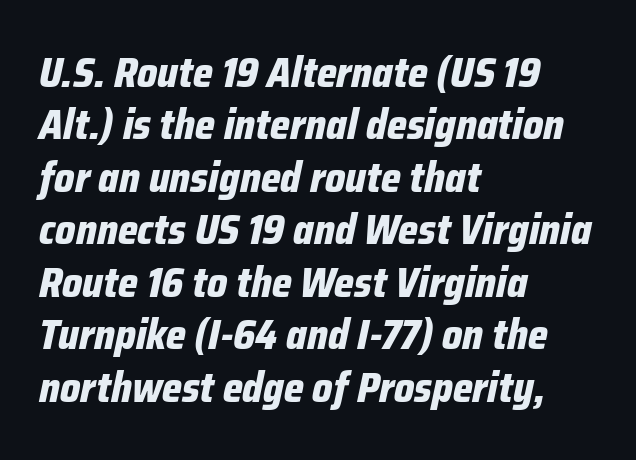
The paragraph has a hard left edge and a soft right edge. Caption: bold face, heavy strokes. In terms of posture, this sample is oblique. A typesetter would call this zero additional tracking. A typesetter would call this proportional, since set widths differ per character. This rendering features lettering with no underline.
